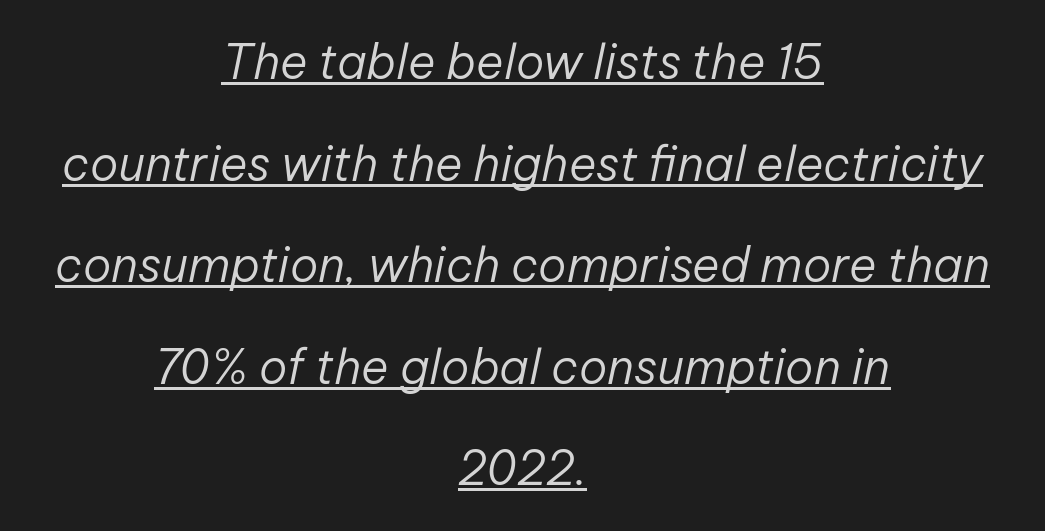
The paragraph shown floats in the horizontal middle. The sample's only ornament is a line tracing under the words. The weight tops out at a normal text grade. There's an unmistakable incline to the writing here.
